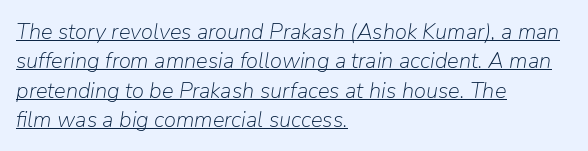
{"italic": "yes", "lean": "right", "slant_degrees": 9, "bold": "no", "underline": "yes", "align": "left", "line_spacing": "normal", "line_spacing_ratio": 1.33, "letter_spacing": "normal", "letter_spacing_em": 0.0, "glyph_px": 22}
